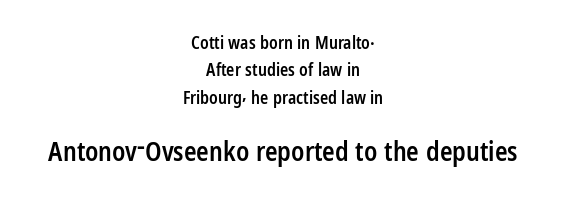
The image shows 26 px text type, upright; set centered, normal line spacing (1.61x), normal letter spacing, not underlined; the second (bottom) block is 1.53x larger.
